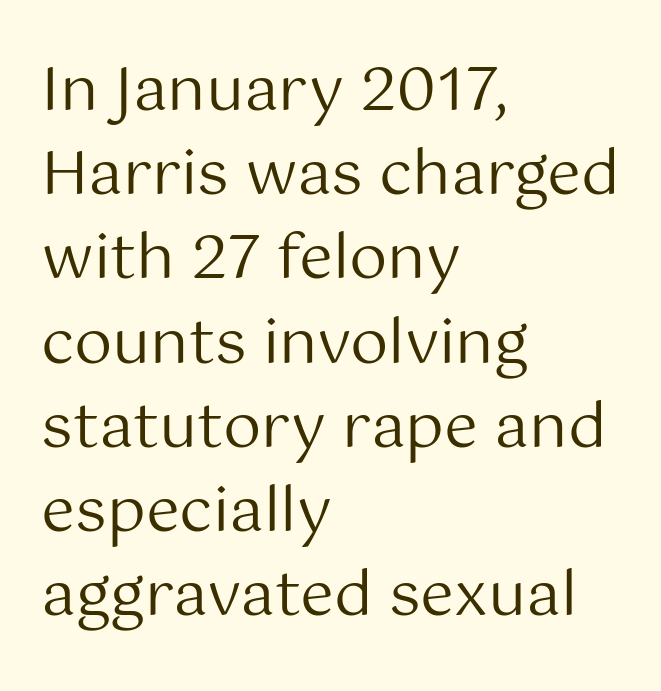
When letters stand straight like this, we call the style roman or upright. Observe the ordinary spacing: letters are neighbours, not strangers. The passage shown is not underscored anywhere. Caption: face not bold, strokes unweighted. Compared with typical paragraphs, the rows here are spaced about the same.
